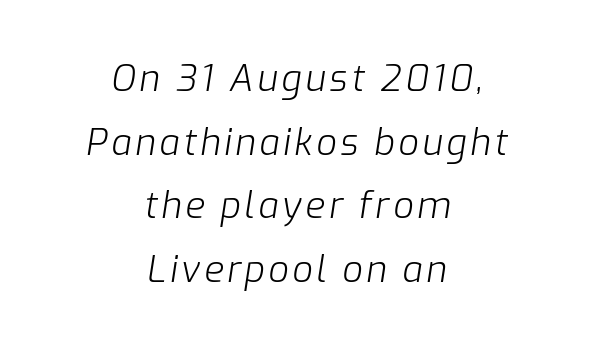
The image shows 36 px light type, italic (leaning right); set centered, line spacing 1.77x, not underlined; low stroke contrast and a medium x-height.
